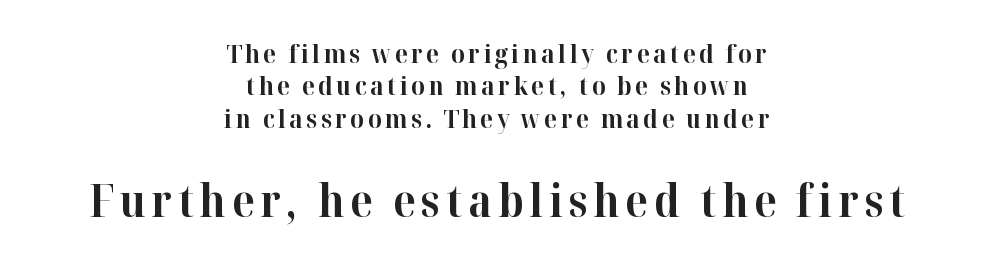
Descender tails drop into unmarked territory. The lines sit at an ordinary, default distance from one another. The rag falls on both sides of this text block equally. Spacing verdict: proportional, widths tailored to each character. Tall strokes in this sample are plumb rather than angled. Are there feet on the stems? There are — it's a serif.
